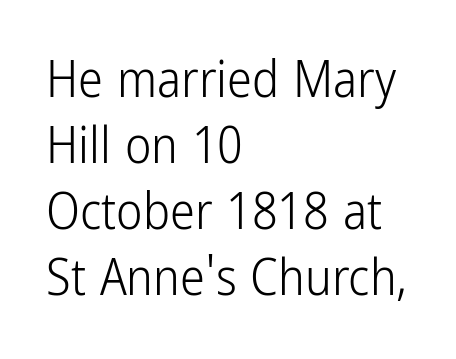
The image shows 50 px light, condensed sans-serif type, upright; set left-aligned, normal line spacing (1.32x), normal letter spacing, not underlined; low stroke contrast and a medium x-height.
